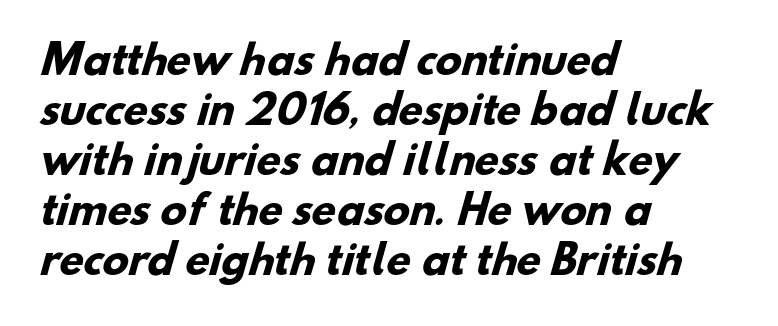
The image shows 39 px heavy sans-serif type; set left-aligned, normal line spacing (1.28x), normal letter spacing, not underlined; low stroke contrast and a small x-height.
